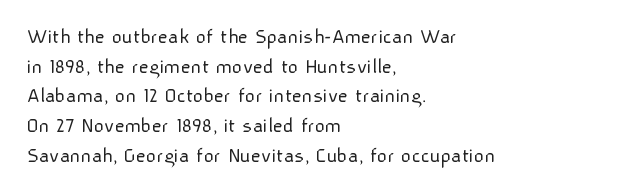
{"italic": "no", "bold": "no", "underline": "no", "align": "left", "line_spacing": "normal", "line_spacing_ratio": 1.35, "letter_spacing": "normal", "letter_spacing_em": 0.0, "glyph_px": 22}
